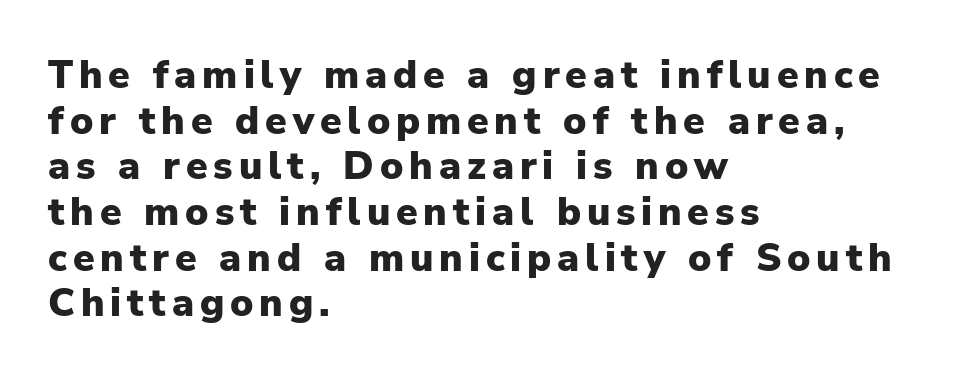
The image shows 39 px heavy sans-serif type, upright; set left-aligned, line spacing 1.17x, not underlined; low stroke contrast and a medium x-height.
